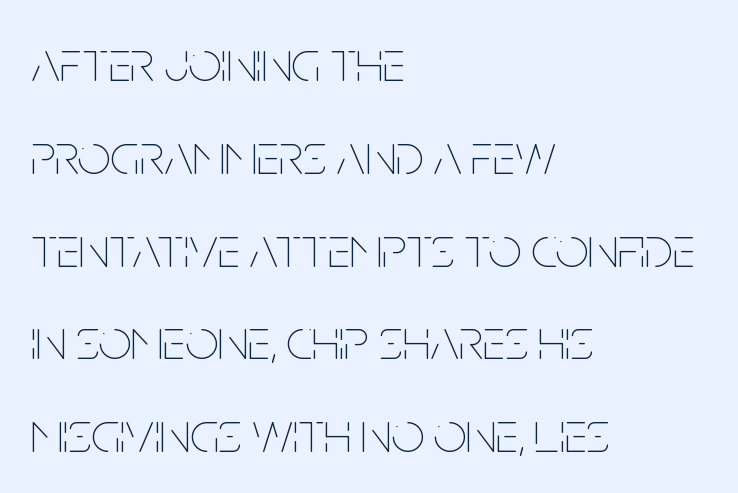
Q: Is the text bold? A: No.
Q: Is the text italic (slanted)? A: No, it is upright.
Q: Is the text underlined? A: No.
Q: How is the paragraph aligned? A: Left-aligned.
Q: Is the spacing between letters normal or unusually wide? A: Normal.
Q: Is the spacing between lines tight, normal or loose? A: Normal.
Q: Width (condensed, normal, or wide)? A: Condensed.
Q: Stroke contrast? A: Low.
Q: x-height? A: Large.
Q: Monospaced? A: No.
